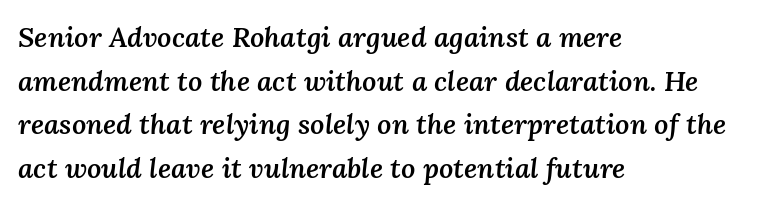
The lines sit at an ordinary, default distance from one another. This is moderately heavy type, rendered in semibold. These lines were composed using italics. The compositor pushed each line to the left boundary. The tracking reads as untouched default to a designer's eye. This sample has the flowing, uneven cadence of proportional lettering.
